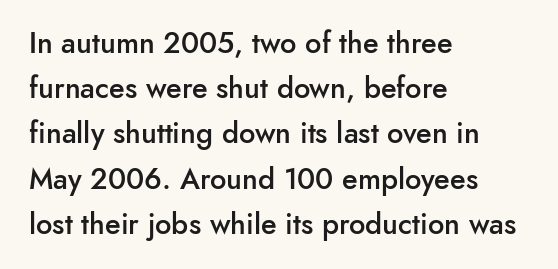
Anything drawn beneath the words? Only blank space. No feet cap the strokes, marking this as sans-serif type. The lines sit at an ordinary, default distance from one another. Note the varied advance widths — an 'i' is clearly narrower than an 'm'.
